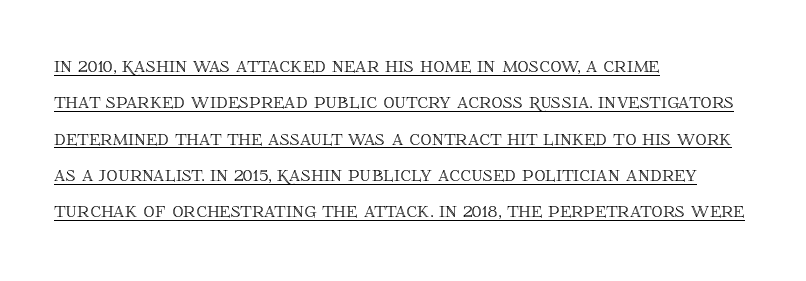
{"italic": "no", "underline": "yes", "align": "left", "line_spacing": "normal", "line_spacing_ratio": 1.58, "letter_spacing": "normal", "letter_spacing_em": 0.0, "glyph_px": 23}
